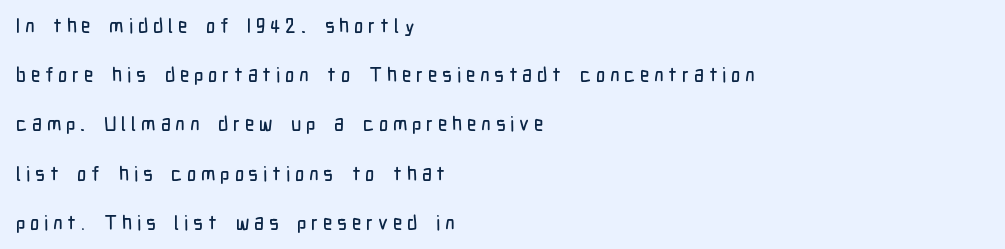
Words float on clear page, feet unadorned. Letter spacing: wide. Notice the wide empty band between every row — that's loose leading. Notice how the stems are strictly vertical — no italics here.
